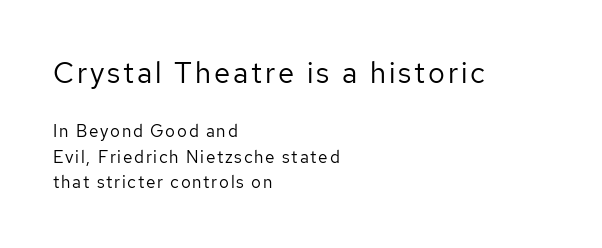
The line-height multiplier appears to be the usual default. This rendering uses left alignment, leaving the right contour irregular. Each stroke keeps to a modest, everyday thickness or less. These lines are rendered in a variable-pitch font. Is this a sans? Yes — the strokes have no serifs.
